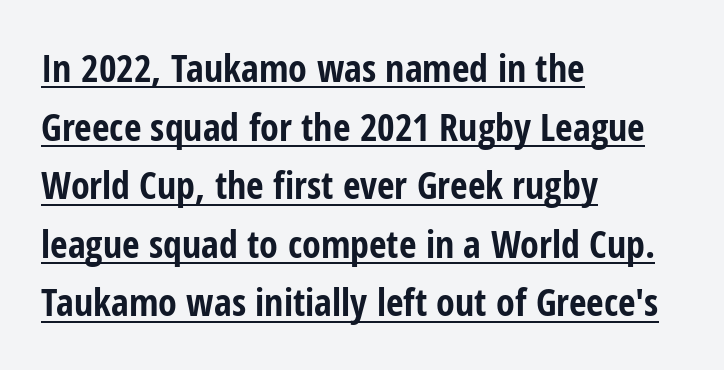
The image shows 38 px bold, condensed sans-serif type, upright; set left-aligned, normal line spacing (1.54x), normal letter spacing, underlined; low stroke contrast and a medium x-height.
